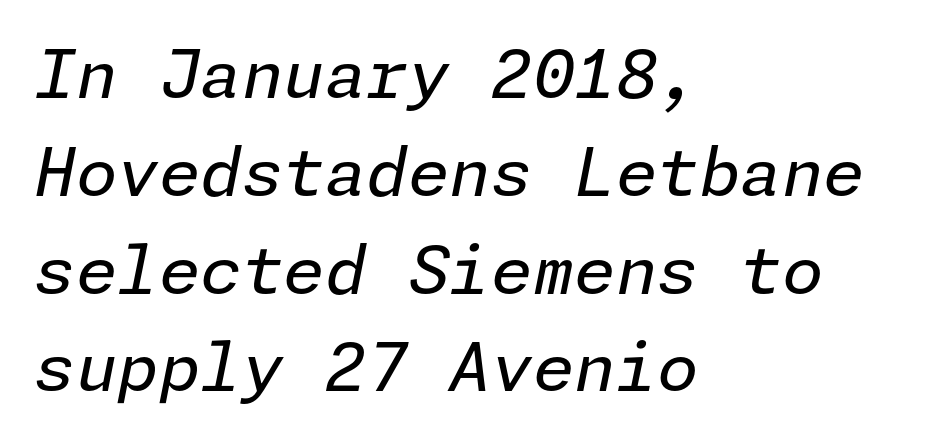
{"italic": "yes", "lean": "right", "slant_degrees": 11, "bold": "no", "weight": "regular", "width": "normal", "stroke_contrast": "low", "x_height": "medium", "underline": "no", "align": "left", "line_spacing": "normal", "line_spacing_ratio": 1.46, "letter_spacing": "normal", "letter_spacing_em": 0.0, "glyph_px": 67}
